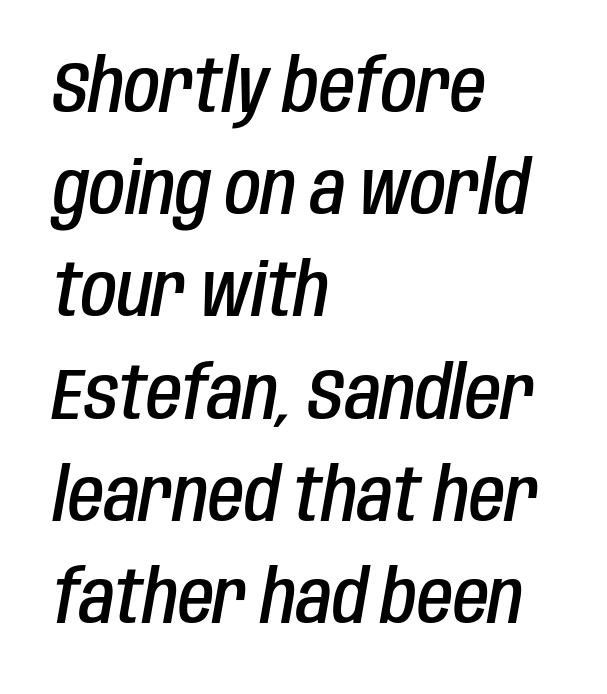
Q: Is the text bold? A: Semi-bold.
Q: Is the text italic (slanted)? A: Yes, it leans right by about 10 degrees.
Q: Is the text underlined? A: No.
Q: How is the paragraph aligned? A: Left-aligned.
Q: Is the spacing between letters normal or unusually wide? A: Normal.
Q: Is the spacing between lines tight, normal or loose? A: Normal.
Q: Width (condensed, normal, or wide)? A: Condensed.
Q: Stroke contrast? A: Low.
Q: x-height? A: Large.
Q: Monospaced? A: No.
